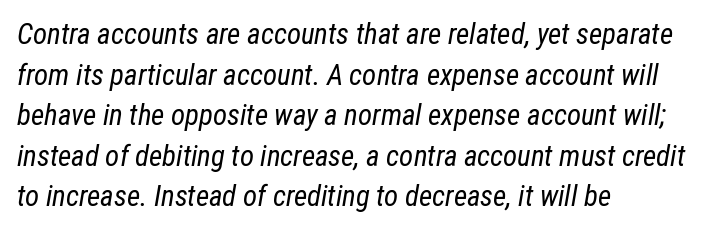
Regarding leading, the lines here are spaced in the standard way. Caption: face not bold, strokes unweighted. You could not count columns in this text — the font is proportionally spaced. Observe the lean: these are italic letterforms.
